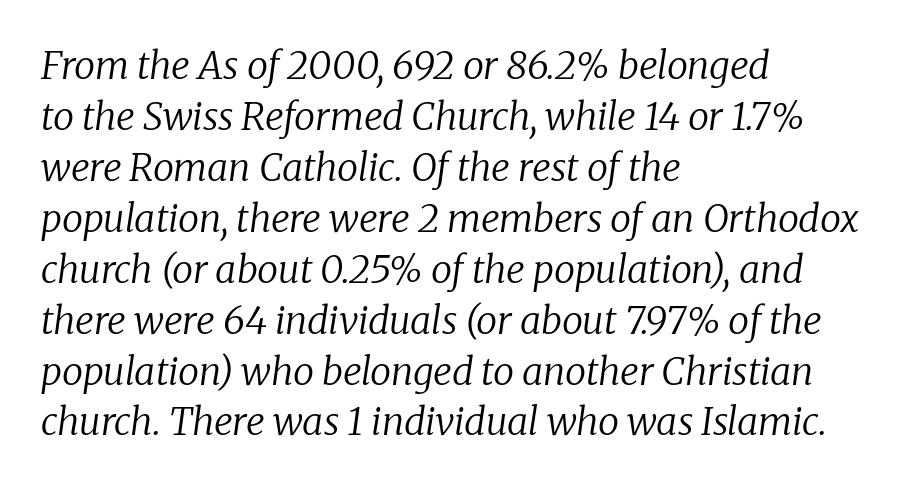
Bold? No — there's no thickening of the strokes. The passage shown is typeset with a serif family. The letterforms sit shoulder to shoulder at normal distance. Letters rest on an invisible, unmarked baseline. The rendering applies a slant to the glyphs.
